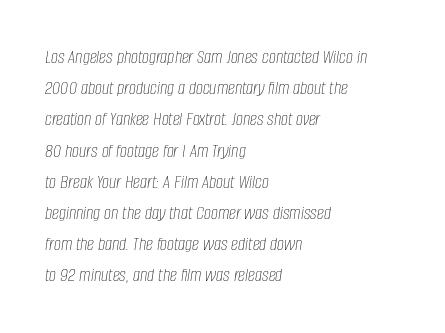
Unbolded letterforms with no extra heft. Is the letter spacing exaggerated? No — it looks like the ordinary default. Short and long lines alike share a common starting point at left. Rendered with sloped, italic letterforms. Honestly, there is no underline to notice here at all. This sample keeps an unexceptional amount of space between lines.
